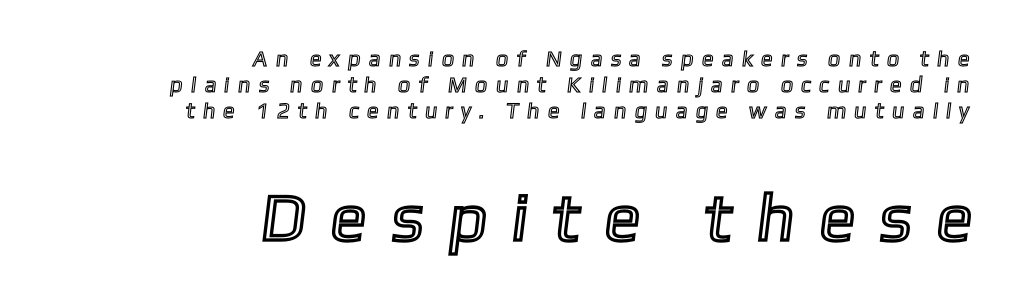
Q: Is the text underlined? A: No.
Q: How is the paragraph aligned? A: Right-aligned.
Q: Is the spacing between letters normal or unusually wide? A: Unusually wide.
Q: Which block of text is set in a larger size, the first (top) or the second (bottom)? A: The second (bottom) one.
Q: Width (condensed, normal, or wide)? A: Condensed.
Q: x-height? A: Medium.
Q: Monospaced? A: No.
